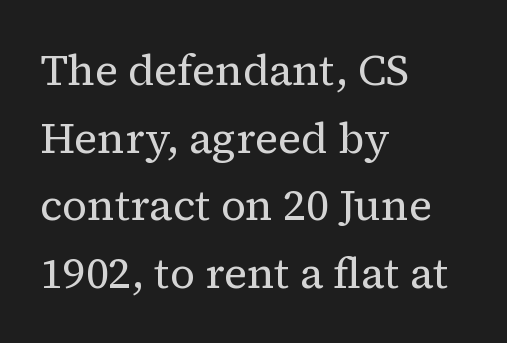
Nobody drew a line under any word here. Does the leading feel generous? No, just average. The lettering stays uniformly vertical, giving the passage a roman look. The font sits on the lighter half of the weight spectrum, regular included.
